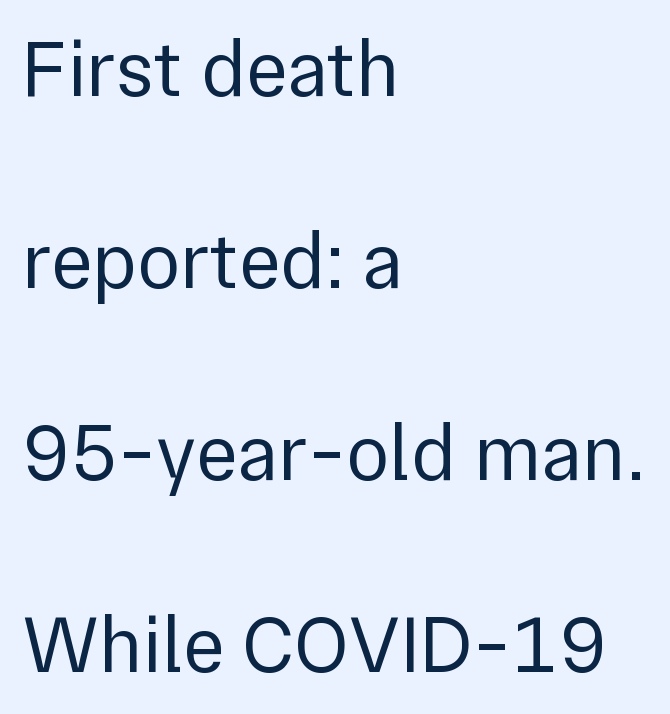
Weight: in the light-to-regular range. Think of a printed novel: that variable character pitch is what you see here. A roman cut, with each character standing at attention. Here the glyphs are tracked normally, forming tight word shapes. This rendering employs a face without finishing strokes, i.e., a sans-serif.
